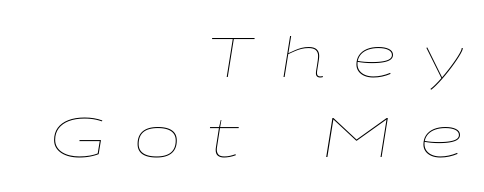
The image shows 56 px thin, wide type, italic (leaning right); set right-aligned, normal line spacing (1.42x), unusually wide letter spacing (+0.5 em), not underlined; low stroke contrast and a medium x-height.
